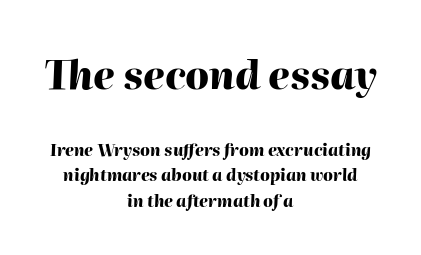
The face used here has a pronounced slope to its letters. The passage shown has conventional tracking throughout. Varying glyph widths throughout — classic text-font behaviour. Alignment: centered. The glyphs are unaccompanied by any horizontal stroke below them. Is there much room between lines? A standard amount, neither cramped nor airy.
